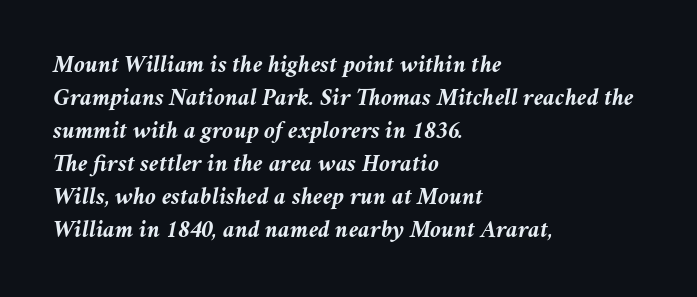
No word sits above an underline. Layout note: lines flush left. You'd pick this weight for a headline — it's a proper bold. The rendering uses a moderate line-height, typical for paragraphs. This sample uses plain, unmodified letter spacing. There's an unmistakable incline to the writing here.
